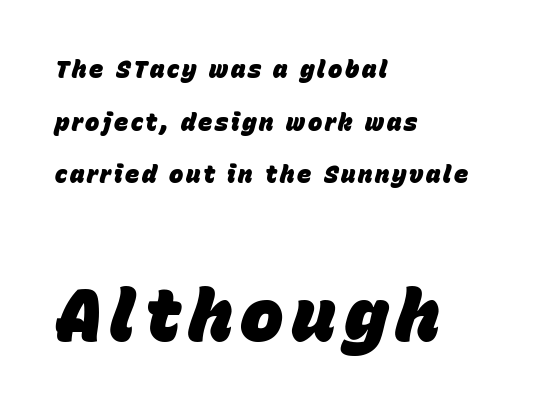
A typesetter would call this leading open, well beyond the default. The paragraph has a hard left edge and a soft right edge. Character widths vary here, with narrow letters taking less room than wide ones. Underlining? Definitely not there. Slanted lettering throughout. Does the bottom block carry the larger type? Yes, it does.
